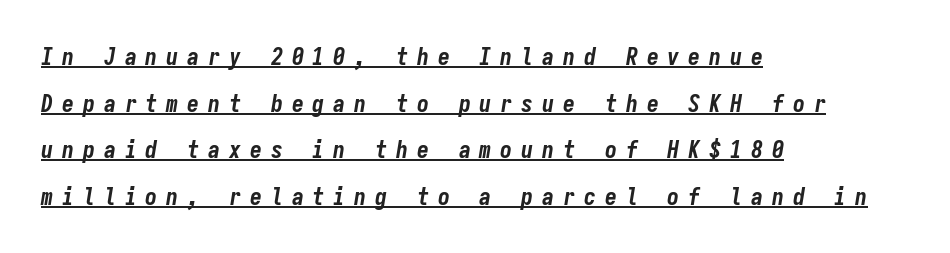
Q: Is the text bold? A: Yes.
Q: Is the text italic (slanted)? A: Yes, it leans right by about 9 degrees.
Q: Is the text underlined? A: Yes.
Q: How is the paragraph aligned? A: Left-aligned.
Q: Is the spacing between letters normal or unusually wide? A: Unusually wide.
Q: Is the spacing between lines tight, normal or loose? A: Loose.
